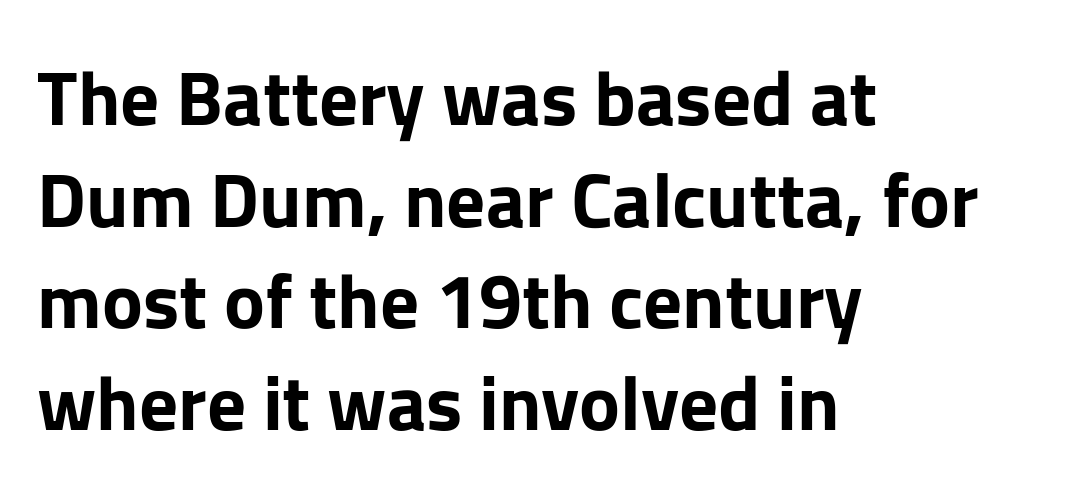
The image shows 77 px bold sans-serif type, upright; set left-aligned, normal line spacing (1.32x), normal letter spacing, not underlined; low stroke contrast and a medium x-height.
